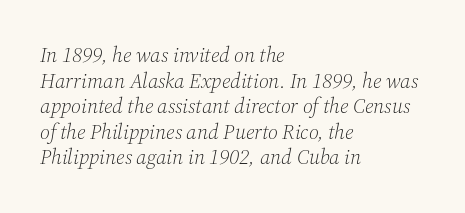
Q: Is the text bold? A: No.
Q: Is the text italic (slanted)? A: Yes, it leans right by about 12 degrees.
Q: Is the text underlined? A: No.
Q: How is the paragraph aligned? A: Left-aligned.
Q: Is the spacing between letters normal or unusually wide? A: Normal.
